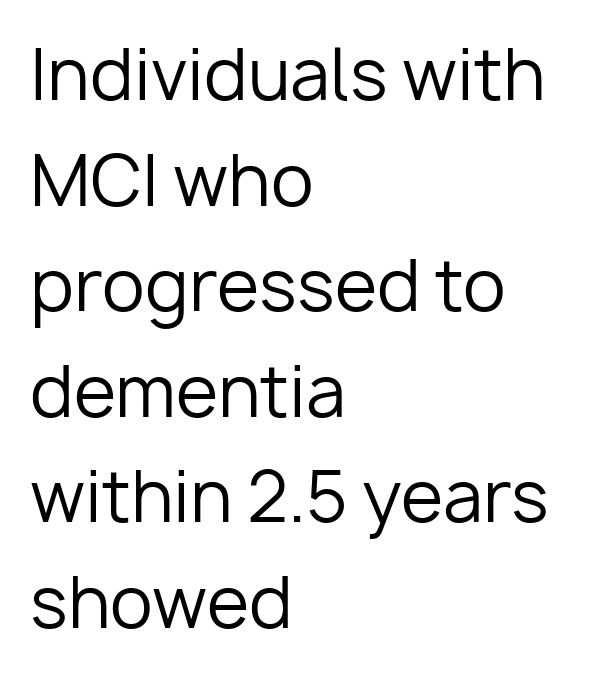
Q: Is the text bold? A: No.
Q: Is the text italic (slanted)? A: No, it is upright.
Q: Is the typeface a serif or a sans-serif typeface? A: Sans-serif.
Q: Is the text underlined? A: No.
Q: How is the paragraph aligned? A: Left-aligned.
Q: Is the spacing between letters normal or unusually wide? A: Normal.
Q: Is the spacing between lines tight, normal or loose? A: Normal.
Q: Width (condensed, normal, or wide)? A: Normal.
Q: Stroke contrast? A: Low.
Q: x-height? A: Medium.
Q: Monospaced? A: No.
